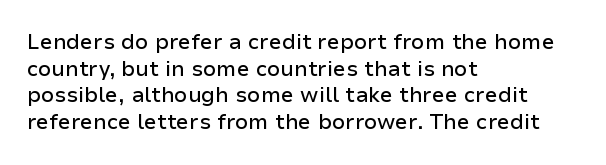
Successive baselines arrive at the customary interval. The space directly below the letters is spotless. The face used here is rendered with its standard letterfit. The rendering anchors every line to the left-hand side.
